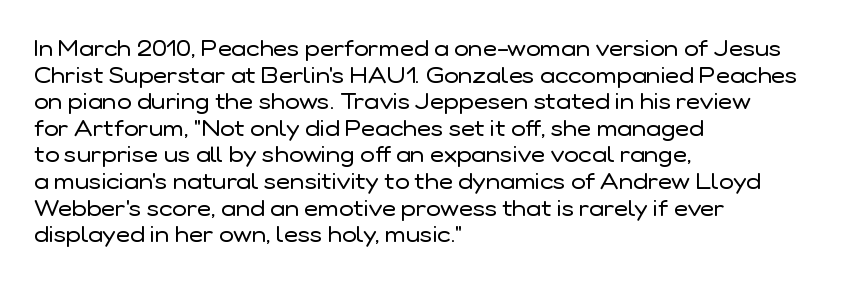
Q: Is the text bold? A: No.
Q: Is the text italic (slanted)? A: No, it is upright.
Q: Is the text underlined? A: No.
Q: How is the paragraph aligned? A: Left-aligned.
Q: Is the spacing between letters normal or unusually wide? A: Normal.
